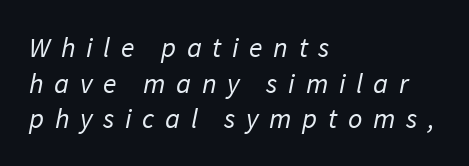
{"serif": "no", "bold": "no", "weight": "regular", "width": "normal", "stroke_contrast": "low", "x_height": "medium", "monospaced": "no", "underline": "no", "align": "left", "line_spacing": "normal", "line_spacing_ratio": 1.27, "letter_spacing": "wide", "letter_spacing_em": 0.38, "glyph_px": 28}
